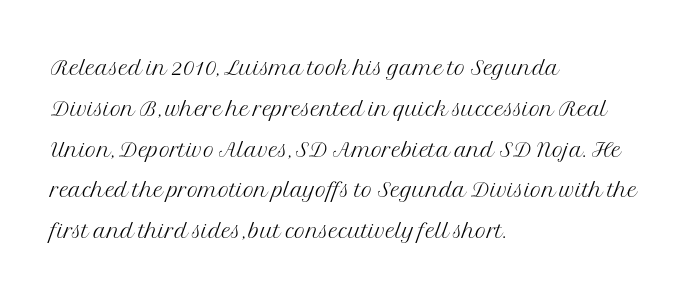
{"serif": "yes", "bold": "no", "weight": "light", "width": "normal", "stroke_contrast": "medium", "x_height": "medium", "monospaced": "no", "underline": "no", "align": "left", "line_spacing": "normal", "line_spacing_ratio": 1.36, "letter_spacing": "normal", "letter_spacing_em": 0.0, "glyph_px": 30}
